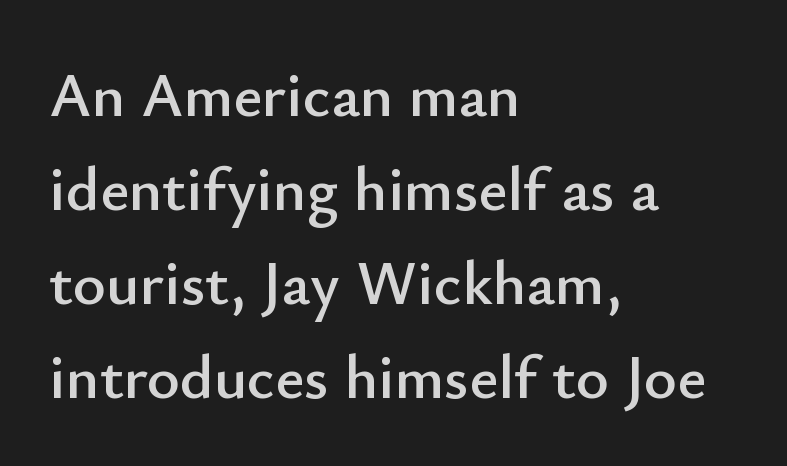
Q: Is the text italic (slanted)? A: No, it is upright.
Q: Is the typeface a serif or a sans-serif typeface? A: Sans-serif.
Q: Is the text underlined? A: No.
Q: How is the paragraph aligned? A: Left-aligned.
Q: Is the spacing between letters normal or unusually wide? A: Normal.
Q: Is the spacing between lines tight, normal or loose? A: Normal.
Q: Width (condensed, normal, or wide)? A: Normal.
Q: Stroke contrast? A: Low.
Q: x-height? A: Small.
Q: Monospaced? A: No.
